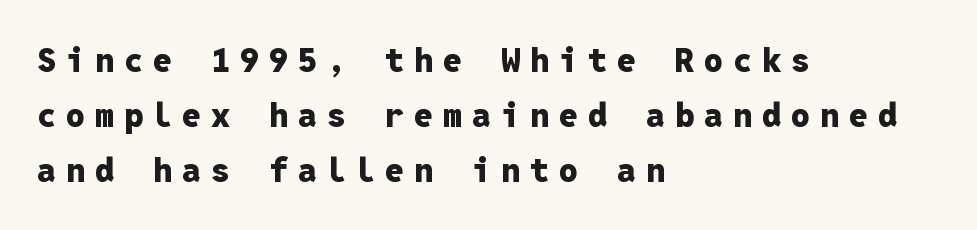
The image shows 34 px heavy sans-serif type, upright, monospaced; set left-aligned, normal line spacing (1.62x), unusually wide letter spacing (+0.29 em), not underlined; low stroke contrast and a medium x-height.
